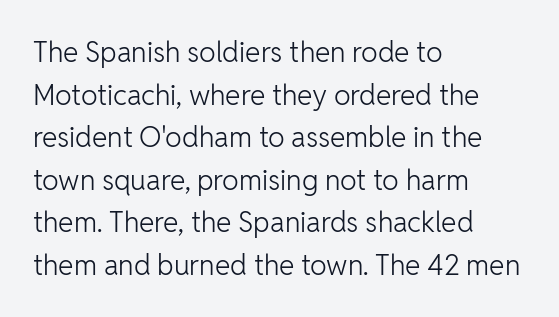
{"serif": "no", "italic": "no", "bold": "no", "weight": "light", "width": "normal", "stroke_contrast": "low", "x_height": "medium", "monospaced": "no", "underline": "no", "align": "left", "line_spacing": "normal", "line_spacing_ratio": 1.52, "letter_spacing": "normal", "letter_spacing_em": 0.0, "glyph_px": 28}
